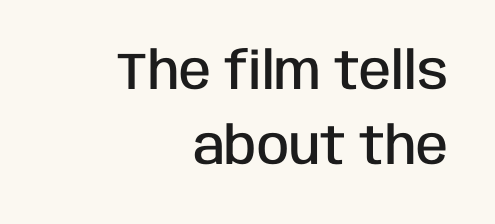
Q: Is the text bold? A: Semi-bold.
Q: Is the text italic (slanted)? A: No, it is upright.
Q: Is the typeface a serif or a sans-serif typeface? A: Sans-serif.
Q: Is the text underlined? A: No.
Q: How is the paragraph aligned? A: Right-aligned.
Q: Is the spacing between letters normal or unusually wide? A: Normal.
Q: Is the spacing between lines tight, normal or loose? A: Normal.
Q: Width (condensed, normal, or wide)? A: Condensed.
Q: Stroke contrast? A: Low.
Q: x-height? A: Large.
Q: Monospaced? A: No.
